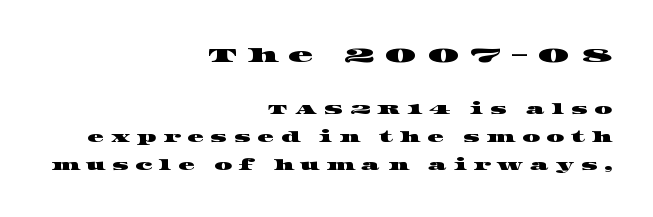
The vertical gap from one line to the next is large. All the whitespace from short lines collects on the left. Characters follow at a spacing far wider than the type designer built in. Bigger letters appear in the top chunk; the bottom chunk is reduced. Decoration check: the copy has no underline.
